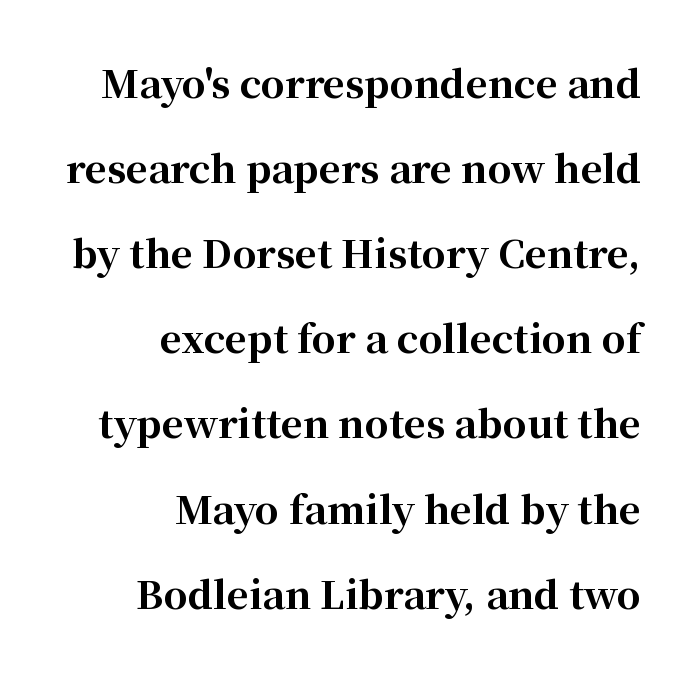
The image shows 38 px bold serif type, upright; set right-aligned, loose line spacing (2.24x), normal letter spacing, not underlined; high stroke contrast and a medium x-height.
